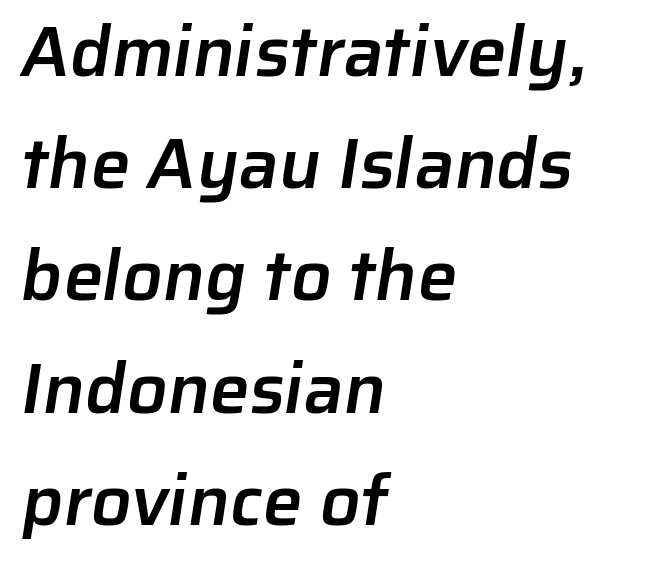
{"serif": "no", "bold": "semi", "weight": "semibold", "width": "normal", "stroke_contrast": "low", "x_height": "medium", "monospaced": "no", "underline": "no", "align": "left", "line_spacing": "normal", "line_spacing_ratio": 1.58, "letter_spacing": "normal", "letter_spacing_em": 0.0, "glyph_px": 71}
